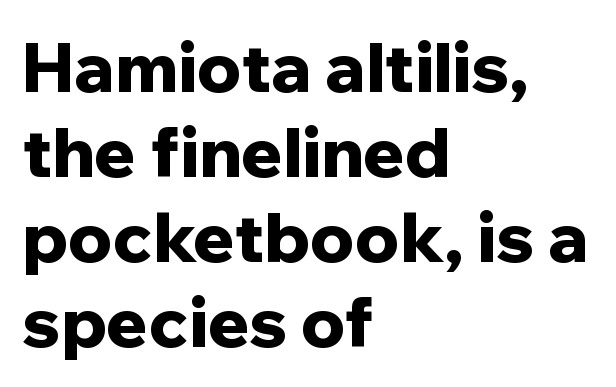
Just letters on the line, the space beneath them empty. The type sits square on the baseline with zero lean. This is sans-serif lettering, the kind often seen on screens and signage. Here the designer chose a conventional face with non-uniform glyph widths. Typographic density is high because the face is bold. Short note: letters normally spaced.
